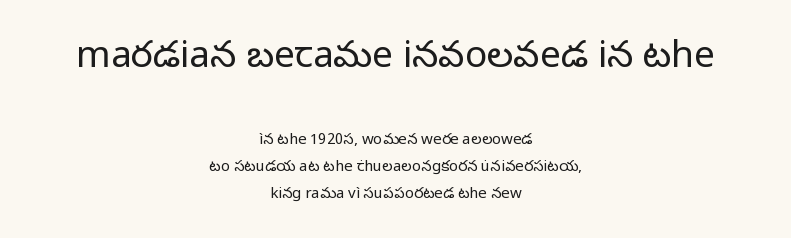
The image shows 37 px regular-weight sans-serif type, upright; set centered, line spacing 1.81x, normal letter spacing, not underlined; the first (top) block is 2.47x larger; low stroke contrast and a medium x-height.
